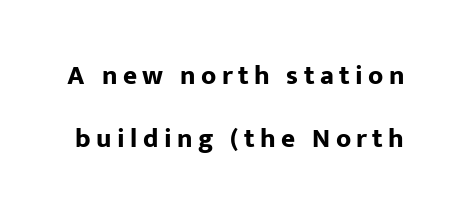
{"italic": "no", "bold": "yes", "underline": "no", "line_spacing": "loose", "line_spacing_ratio": 2.33, "letter_spacing": "wide", "letter_spacing_em": 0.2, "glyph_px": 27}
